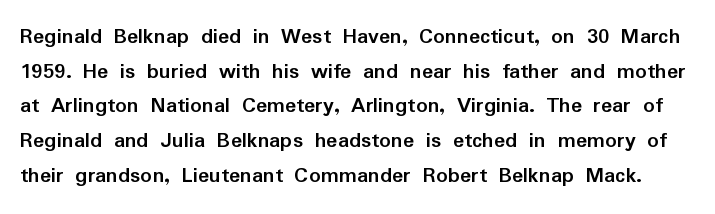
The type sits square on the baseline with zero lean. How would I describe the line gaps? Plain and ordinary. The glyphs have the mass of a bold cut. A typesetter would call this zero additional tracking. The area under the type is left untouched.
